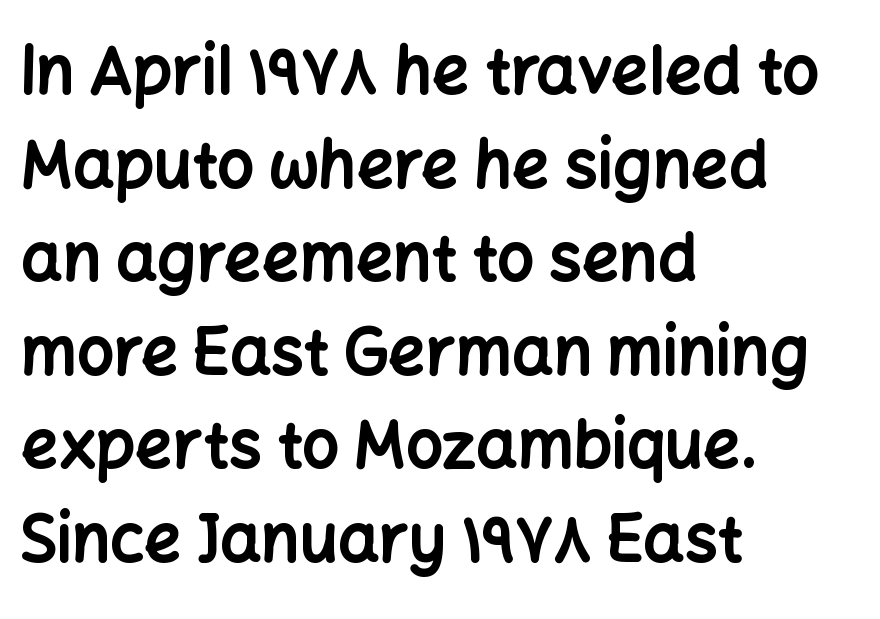
Look at the stroke-to-counter ratio: heavy, a bold. A typesetter would mark this as roman, not italic. Each letter keeps its own natural width here, so spacing adapts to shape. A typesetter would call this leading conventional body-copy spacing. Short and long lines alike share a common starting point at left.
